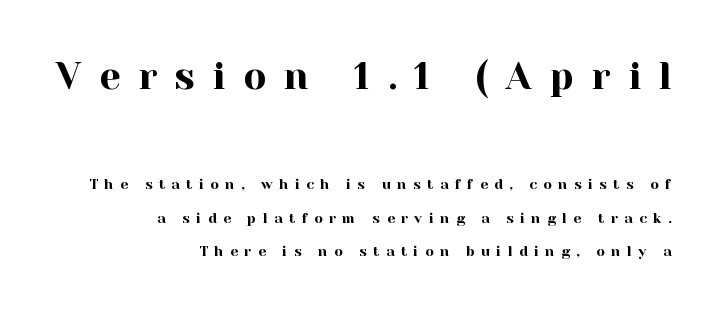
{"serif": "yes", "italic": "no", "width": "normal", "x_height": "medium", "monospaced": "no", "underline": "no", "align": "right", "line_spacing": "loose", "line_spacing_ratio": 2.41, "letter_spacing": "wide", "letter_spacing_em": 0.46, "larger_block": "first", "size_ratio": 2.71, "glyph_px": 38}
